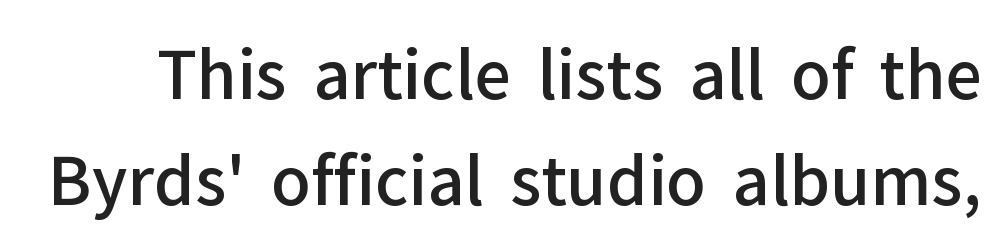
Q: Is the text bold? A: Semi-bold.
Q: Is the text italic (slanted)? A: No, it is upright.
Q: Is the typeface a serif or a sans-serif typeface? A: Sans-serif.
Q: Is the text underlined? A: No.
Q: Is the spacing between letters normal or unusually wide? A: Normal.
Q: Is the spacing between lines tight, normal or loose? A: Normal.
Q: Width (condensed, normal, or wide)? A: Normal.
Q: Stroke contrast? A: Low.
Q: x-height? A: Medium.
Q: Monospaced? A: No.
